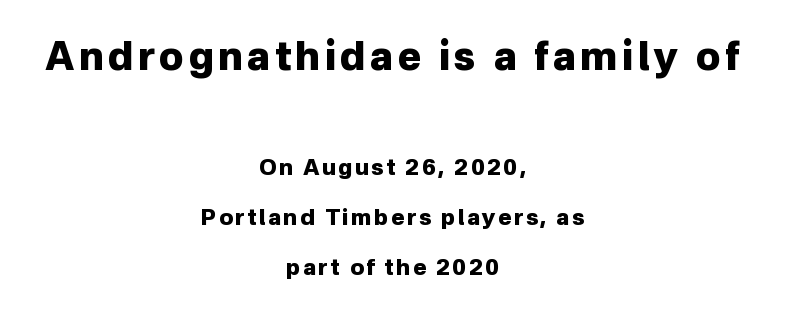
Q: Is the text bold? A: Yes.
Q: Is the text italic (slanted)? A: No, it is upright.
Q: Is the typeface a serif or a sans-serif typeface? A: Sans-serif.
Q: Is the text underlined? A: No.
Q: How is the paragraph aligned? A: Centered.
Q: Is the spacing between lines tight, normal or loose? A: Loose.
Q: Which block of text is set in a larger size, the first (top) or the second (bottom)? A: The first (top) one.
Q: Width (condensed, normal, or wide)? A: Normal.
Q: Stroke contrast? A: Low.
Q: x-height? A: Medium.
Q: Monospaced? A: No.
